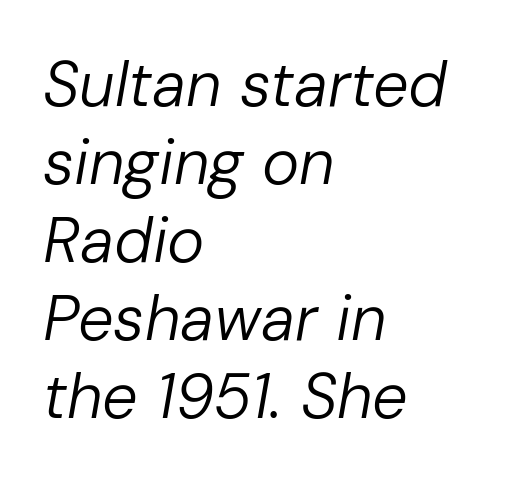
The rendering uses natural spacing where letterforms have individual widths. Heaviness? Minimal to ordinary, like unemphasized prose. No word sits above an underline. Style check: oblique. Alignment: flush left. These lines keep a tight, regular rhythm from letter to letter.
